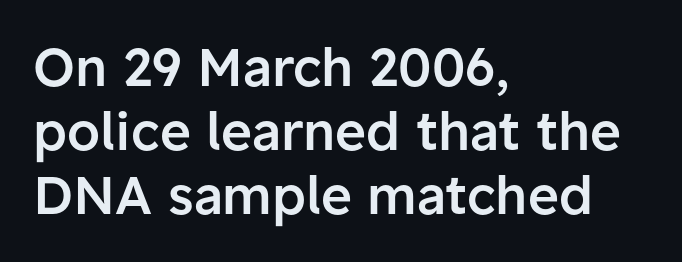
{"serif": "no", "italic": "no", "bold": "semi", "weight": "semibold", "width": "normal", "stroke_contrast": "low", "x_height": "medium", "monospaced": "no", "underline": "no", "align": "left", "line_spacing_ratio": 1.21, "letter_spacing": "normal", "letter_spacing_em": 0.0, "glyph_px": 53}
